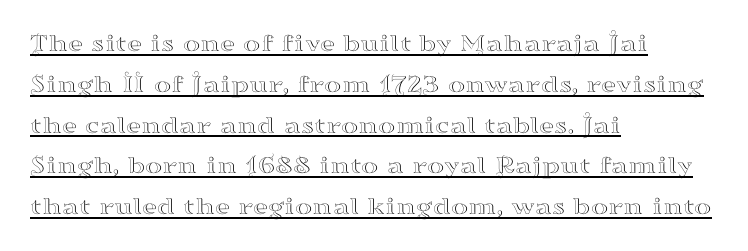
Q: Is the text italic (slanted)? A: No, it is upright.
Q: Is the text underlined? A: Yes.
Q: How is the paragraph aligned? A: Left-aligned.
Q: Is the spacing between letters normal or unusually wide? A: Normal.
Q: Is the spacing between lines tight, normal or loose? A: Normal.
